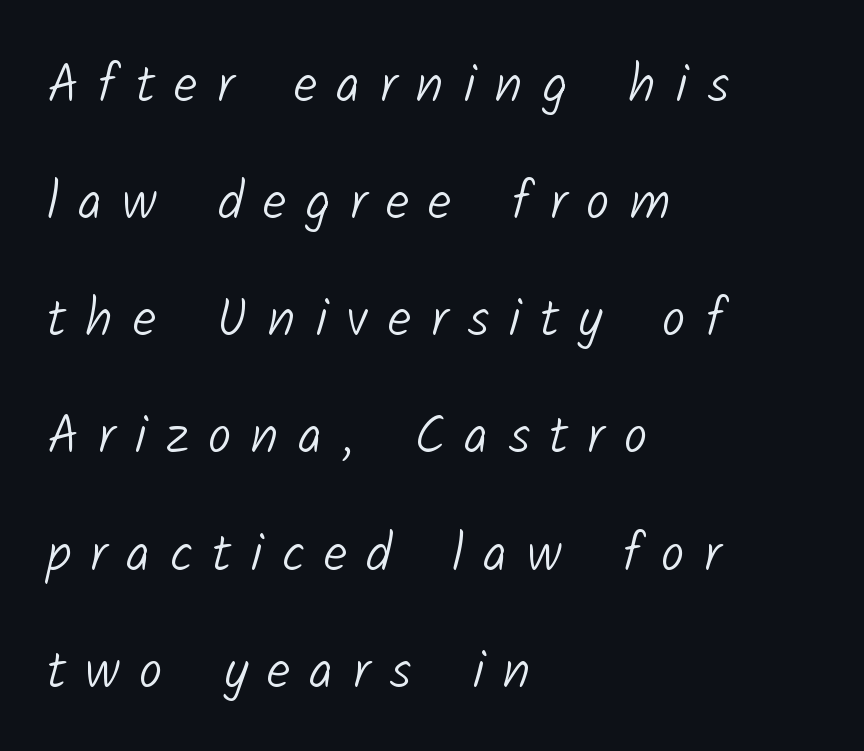
{"serif": "no", "bold": "no", "weight": "light", "width": "normal", "stroke_contrast": "low", "x_height": "medium", "monospaced": "no", "underline": "no", "align": "left", "line_spacing": "loose", "line_spacing_ratio": 2.21, "letter_spacing": "wide", "letter_spacing_em": 0.37, "glyph_px": 53}
